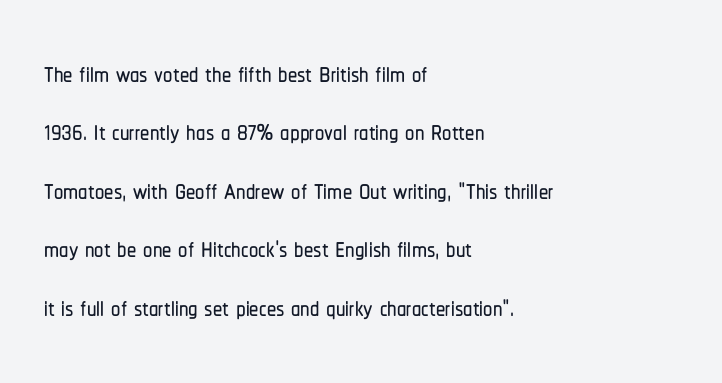
{"serif": "no", "italic": "no", "width": "condensed", "stroke_contrast": "low", "x_height": "medium", "monospaced": "no", "underline": "no", "align": "left", "line_spacing": "normal", "line_spacing_ratio": 1.58, "letter_spacing": "normal", "letter_spacing_em": 0.0, "glyph_px": 37}
